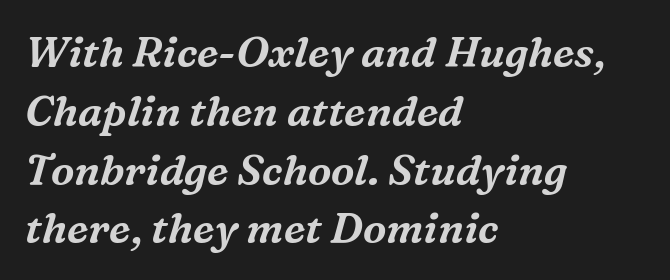
The image shows 42 px serif type, italic (leaning right); set left-aligned, normal line spacing (1.4x), normal letter spacing, not underlined; medium stroke contrast and a medium x-height.
